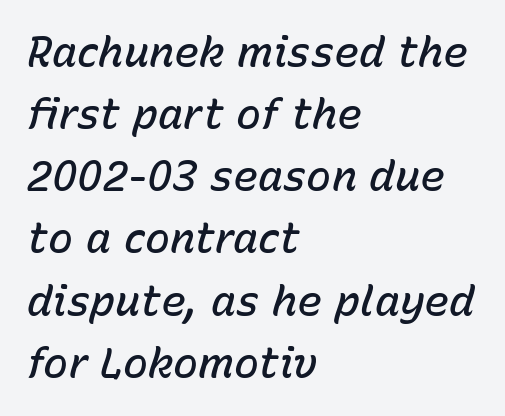
The image shows 42 px semibold type, italic (leaning right); set left-aligned, normal line spacing (1.48x), normal letter spacing, not underlined; low stroke contrast and a medium x-height.
